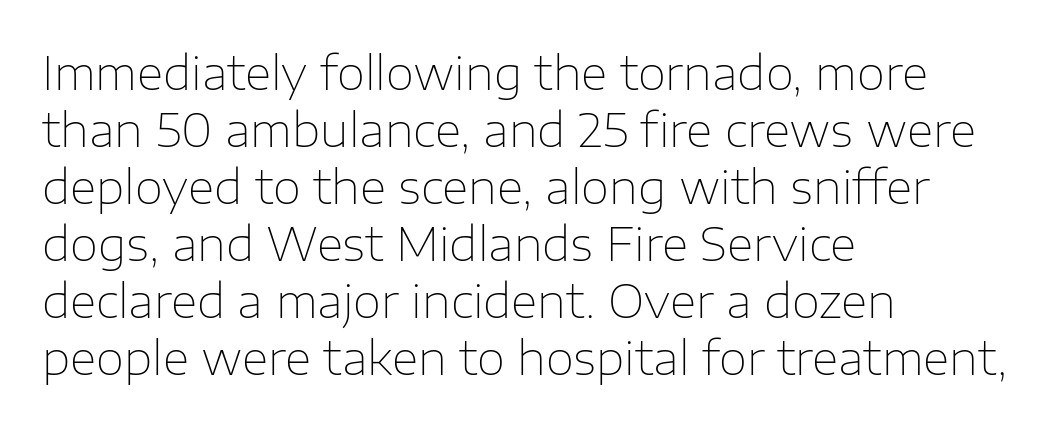
Think of a printed novel: that variable character pitch is what you see here. Just letters on the line, the space beneath them empty. The lines in this sample share a left origin and differ only in where they stop. Standard letterfit; no display-style spreading of the glyphs. This is sans-serif lettering, the kind often seen on screens and signage.
